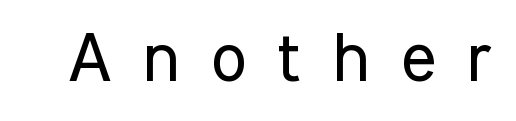
Here the designer chose a conventional face with non-uniform glyph widths. This sample uses an upright cut, with every glyph sitting square on the baseline. How are the letters spaced? Widely, with obvious added tracking. Heaviness? Minimal to ordinary, like unemphasized prose.
